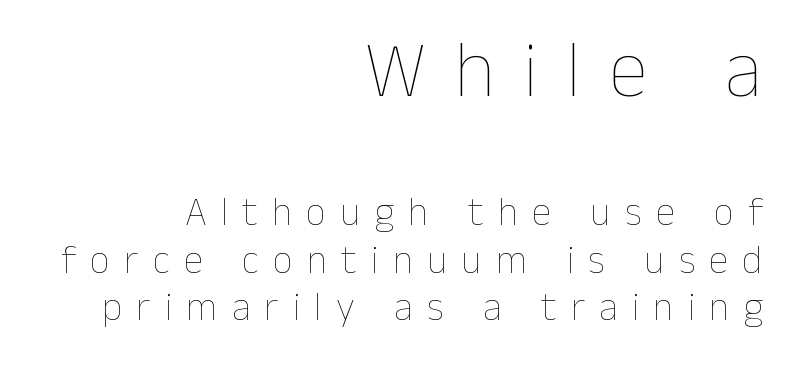
Q: Is the text bold? A: No.
Q: Is the text italic (slanted)? A: No, it is upright.
Q: Is the text underlined? A: No.
Q: How is the paragraph aligned? A: Right-aligned.
Q: Is the spacing between letters normal or unusually wide? A: Unusually wide.
Q: Which block of text is set in a larger size, the first (top) or the second (bottom)? A: The first (top) one.
Q: Width (condensed, normal, or wide)? A: Normal.
Q: Stroke contrast? A: Low.
Q: x-height? A: Medium.
Q: Monospaced? A: No.
